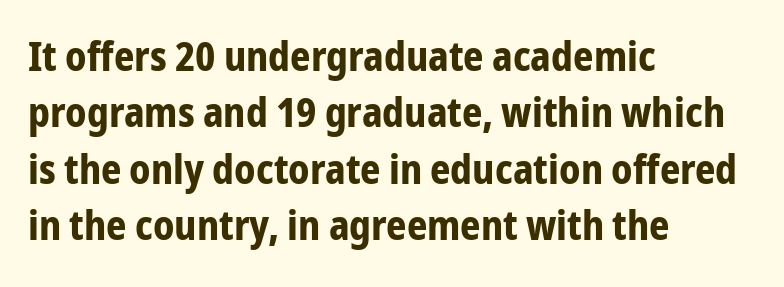
{"serif": "no", "italic": "no", "bold": "yes", "weight": "bold", "width": "condensed", "stroke_contrast": "low", "x_height": "medium", "monospaced": "no", "underline": "no", "align": "left", "line_spacing": "normal", "line_spacing_ratio": 1.41, "letter_spacing": "normal", "letter_spacing_em": 0.0, "glyph_px": 40}
